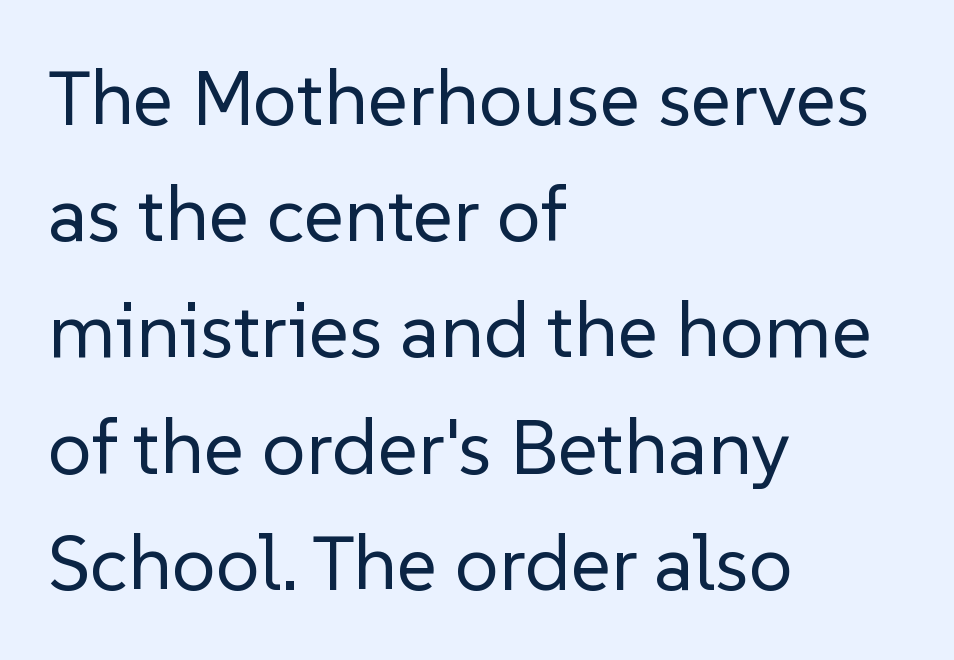
The image shows 78 px regular-weight sans-serif type, upright; set left-aligned, normal line spacing (1.49x), normal letter spacing, not underlined; low stroke contrast and a medium x-height.
